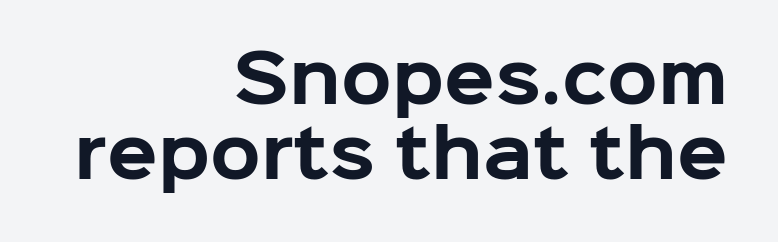
Q: Is the text bold? A: Yes.
Q: Is the text italic (slanted)? A: No, it is upright.
Q: Is the typeface a serif or a sans-serif typeface? A: Sans-serif.
Q: Is the text underlined? A: No.
Q: How is the paragraph aligned? A: Right-aligned.
Q: Is the spacing between letters normal or unusually wide? A: Normal.
Q: Is the spacing between lines tight, normal or loose? A: Tight.
Q: Width (condensed, normal, or wide)? A: Normal.
Q: Stroke contrast? A: Low.
Q: x-height? A: Medium.
Q: Monospaced? A: No.
